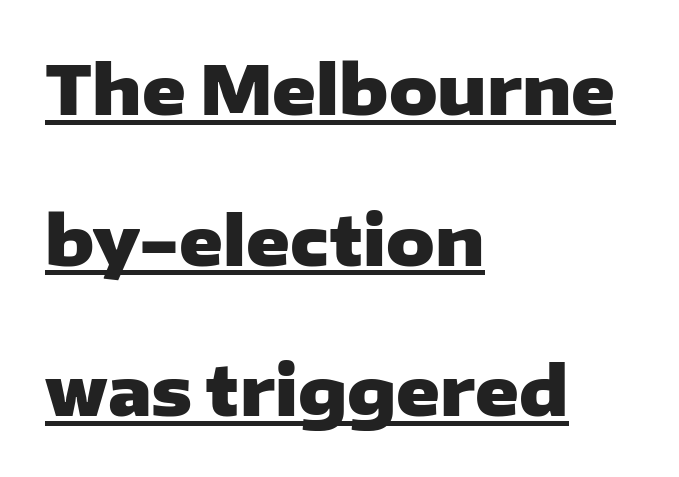
Q: Is the text bold? A: Yes.
Q: Is the text italic (slanted)? A: No, it is upright.
Q: Is the typeface a serif or a sans-serif typeface? A: Sans-serif.
Q: Is the text underlined? A: Yes.
Q: How is the paragraph aligned? A: Left-aligned.
Q: Is the spacing between letters normal or unusually wide? A: Normal.
Q: Is the spacing between lines tight, normal or loose? A: Loose.
Q: Width (condensed, normal, or wide)? A: Wide.
Q: Stroke contrast? A: Low.
Q: x-height? A: Medium.
Q: Monospaced? A: No.
